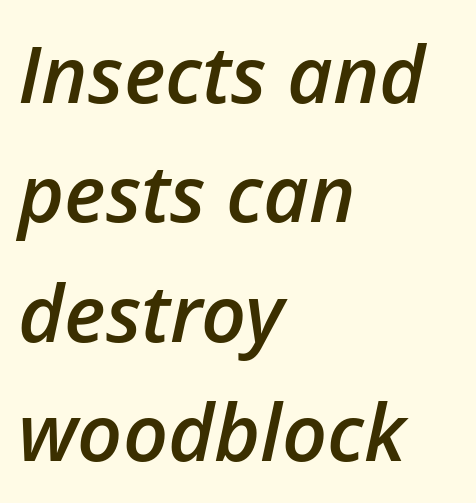
These lines keep a tight, regular rhythm from letter to letter. Characters are canted at an angle relative to the baseline's perpendicular. The line-height multiplier appears to be the usual default. Here the designer chose a conventional face with non-uniform glyph widths. Clear beneath every line of the passage. These lines stack with their left ends in a neat column.
